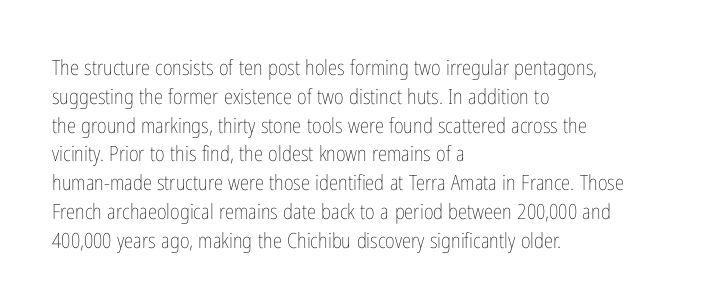
{"italic": "no", "bold": "no", "underline": "no", "align": "left", "line_spacing": "normal", "line_spacing_ratio": 1.37, "letter_spacing": "normal", "letter_spacing_em": 0.0, "glyph_px": 21}
